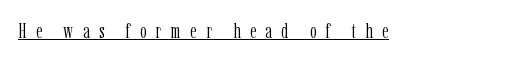
Q: Is the text bold? A: No.
Q: Is the text italic (slanted)? A: No, it is upright.
Q: Is the text underlined? A: Yes.
Q: Is the spacing between letters normal or unusually wide? A: Unusually wide.
